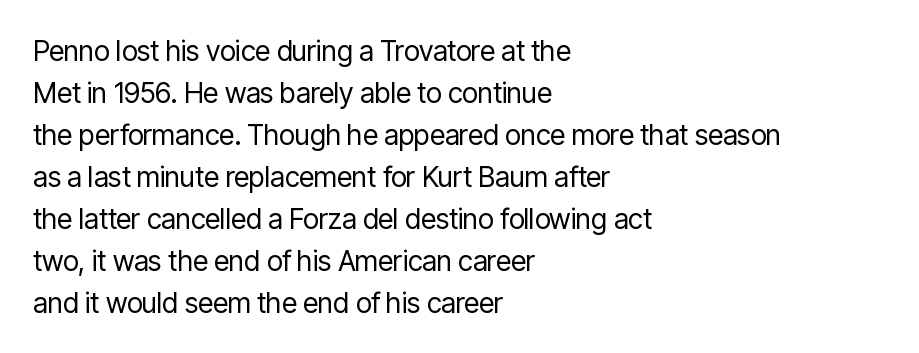
Q: Is the text bold? A: No.
Q: Is the text italic (slanted)? A: No, it is upright.
Q: Is the typeface a serif or a sans-serif typeface? A: Sans-serif.
Q: Is the text underlined? A: No.
Q: How is the paragraph aligned? A: Left-aligned.
Q: Is the spacing between letters normal or unusually wide? A: Normal.
Q: Is the spacing between lines tight, normal or loose? A: Normal.
Q: Width (condensed, normal, or wide)? A: Condensed.
Q: Stroke contrast? A: Low.
Q: x-height? A: Medium.
Q: Monospaced? A: No.
